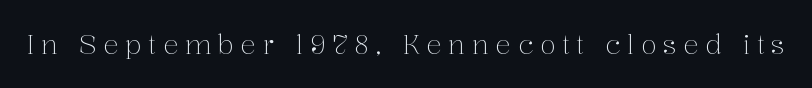
{"italic": "no", "bold": "no", "underline": "no", "letter_spacing": "wide", "letter_spacing_em": 0.25, "glyph_px": 26}
